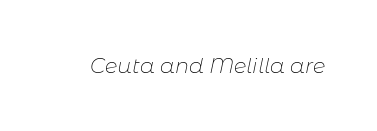
Compared with typical body copy, the letter spacing here is the same. Anything drawn beneath the words? Only blank space. Is this a heavy cut? Hardly; it is regular or lighter. A typesetter would mark this as italic.
